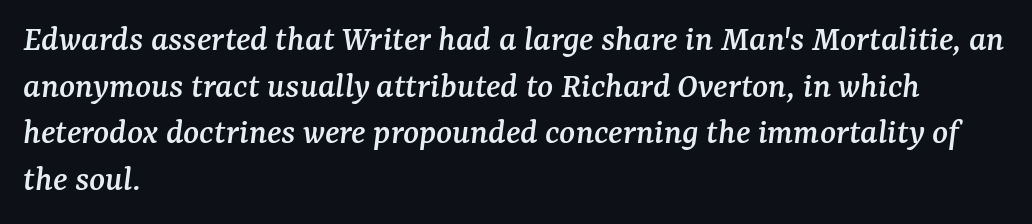
Font category for this specimen: serif. This block has exactly the height ordinary leading produces. Caption: standard tracking, unaltered. Posture: slanted. Horizontal alignment here is leftward, the default for most running prose.
